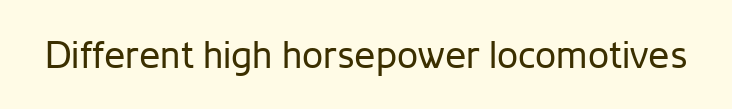
Q: Is the text bold? A: No.
Q: Is the text italic (slanted)? A: No, it is upright.
Q: Is the typeface a serif or a sans-serif typeface? A: Sans-serif.
Q: Is the text underlined? A: No.
Q: Is the spacing between letters normal or unusually wide? A: Normal.
Q: Width (condensed, normal, or wide)? A: Normal.
Q: Stroke contrast? A: Low.
Q: x-height? A: Medium.
Q: Monospaced? A: No.
